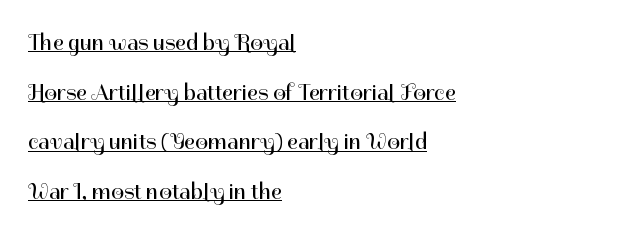
Tracking here is standard; glyphs follow each other at the usual distance. Teacher's note: observe the even left margin — that is flush-left alignment. The weight tops out at a normal text grade. Underlined type. The font's upright variant was chosen for this text. Vertical spacing — loose.
